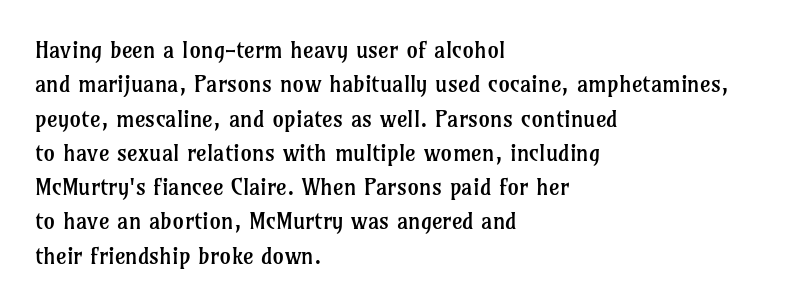
The image shows 23 px text type, upright; set left-aligned, normal line spacing (1.49x), normal letter spacing, not underlined.
